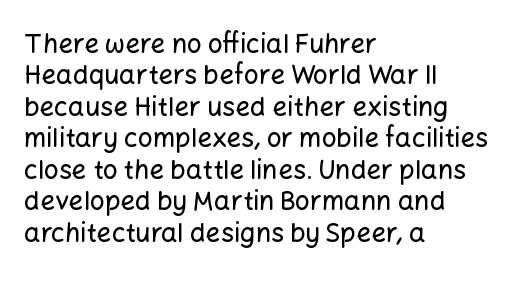
Tracking value appears to be zero — textbook default spacing. Rendered with straight, roman letterforms. Short and long lines alike share a common starting point at left. A bare baseline throughout the passage.
